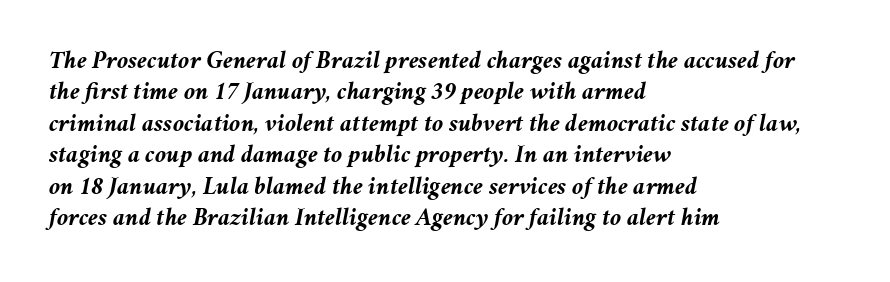
Q: Is the text bold? A: Yes.
Q: Is the text italic (slanted)? A: Yes, it leans right by about 11 degrees.
Q: Is the text underlined? A: No.
Q: How is the paragraph aligned? A: Left-aligned.
Q: Is the spacing between letters normal or unusually wide? A: Normal.
Q: Is the spacing between lines tight, normal or loose? A: Normal.
